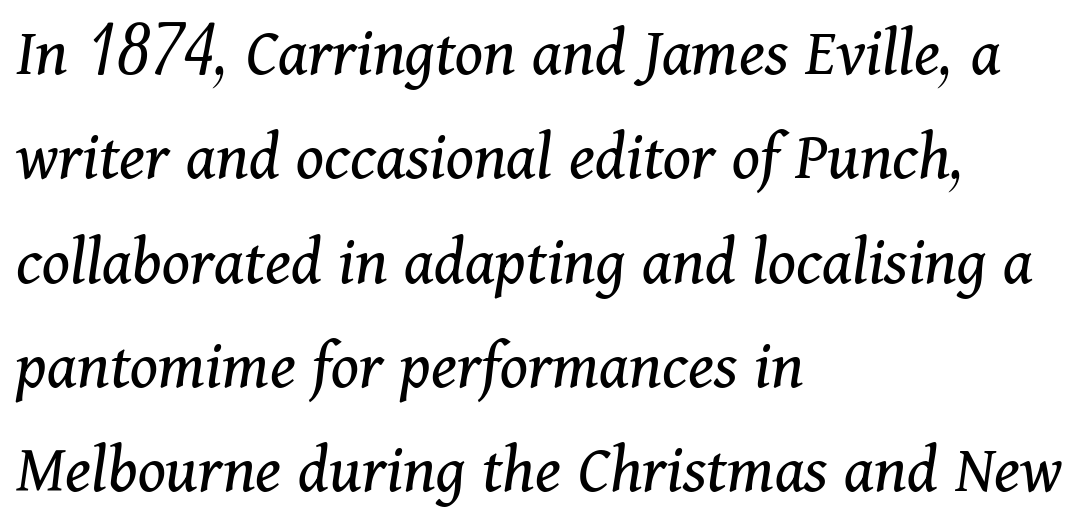
{"serif": "yes", "italic": "yes", "lean": "right", "slant_degrees": 11, "bold": "no", "weight": "regular", "width": "normal", "stroke_contrast": "medium", "x_height": "medium", "monospaced": "no", "underline": "no", "align": "left", "line_spacing": "normal", "line_spacing_ratio": 1.49, "letter_spacing": "normal", "letter_spacing_em": 0.0, "glyph_px": 70}
